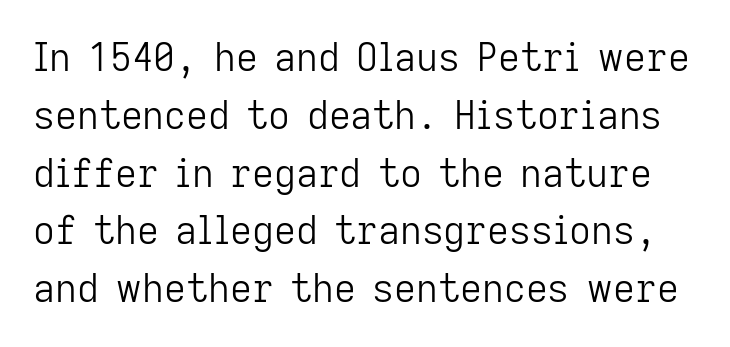
The passage shown is typed in a proportional face where columns would drift. Each new line begins a customary step beneath the previous one. Check under the words: just untouched page. The tracking reads as untouched default to a designer's eye.
